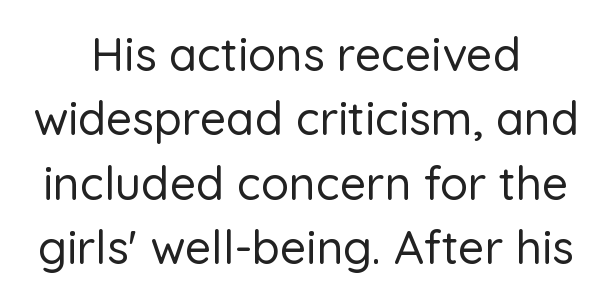
Q: Is the text italic (slanted)? A: No, it is upright.
Q: Is the typeface a serif or a sans-serif typeface? A: Sans-serif.
Q: Is the text underlined? A: No.
Q: How is the paragraph aligned? A: Centered.
Q: Is the spacing between letters normal or unusually wide? A: Normal.
Q: Is the spacing between lines tight, normal or loose? A: Normal.
Q: Width (condensed, normal, or wide)? A: Normal.
Q: Stroke contrast? A: Low.
Q: x-height? A: Medium.
Q: Monospaced? A: No.
